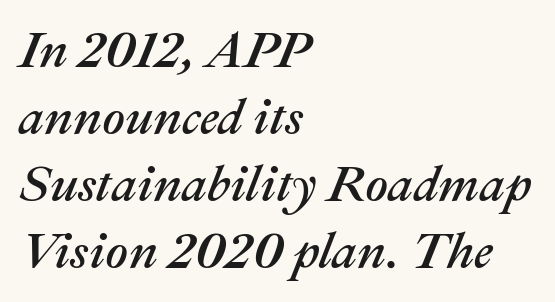
The image shows 50 px text type, italic (leaning right); set left-aligned, normal line spacing (1.34x), normal letter spacing, not underlined; medium stroke contrast and a medium x-height.
